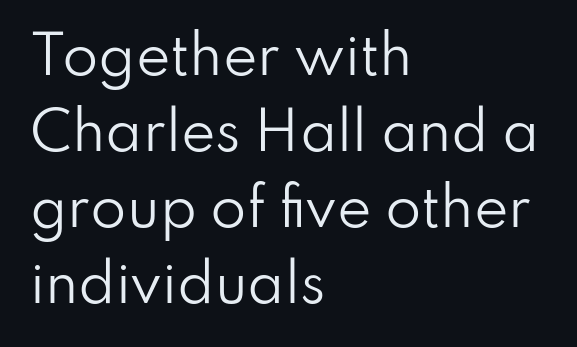
Q: Is the text bold? A: No.
Q: Is the text italic (slanted)? A: No, it is upright.
Q: Is the typeface a serif or a sans-serif typeface? A: Sans-serif.
Q: Is the text underlined? A: No.
Q: How is the paragraph aligned? A: Left-aligned.
Q: Is the spacing between letters normal or unusually wide? A: Normal.
Q: Is the spacing between lines tight, normal or loose? A: Normal.
Q: Width (condensed, normal, or wide)? A: Normal.
Q: Stroke contrast? A: Low.
Q: x-height? A: Small.
Q: Monospaced? A: No.
